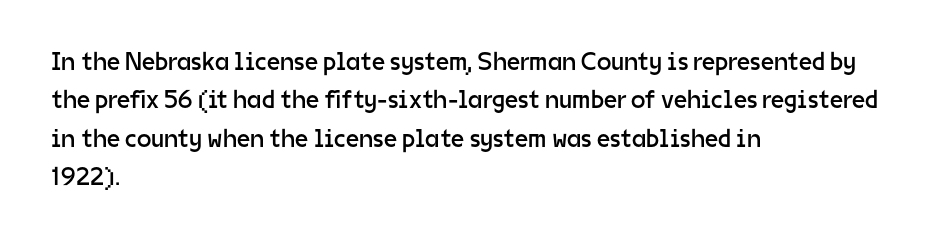
The image shows 26 px text type, upright; set left-aligned, normal line spacing (1.48x), normal letter spacing, not underlined.
